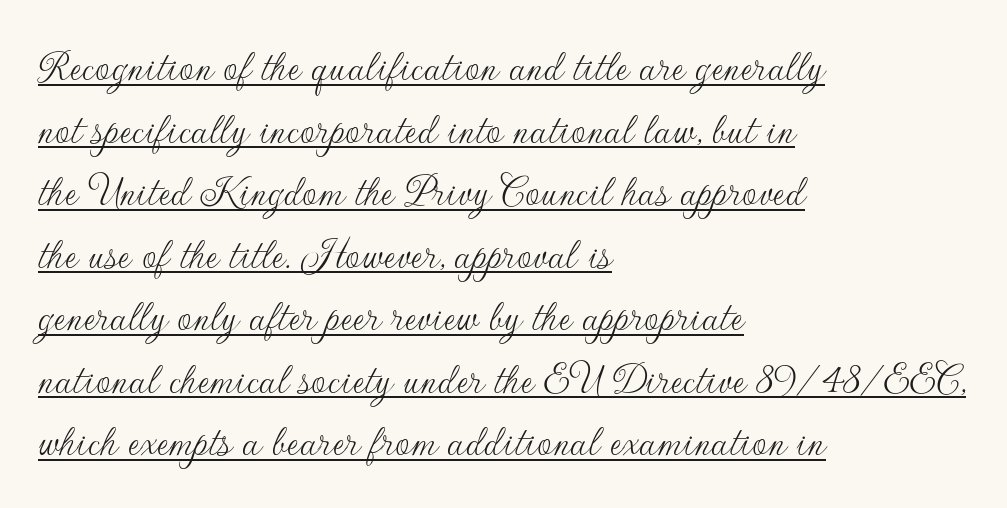
Q: Is the text bold? A: No.
Q: Is the text italic (slanted)? A: Yes.
Q: Is the typeface a serif or a sans-serif typeface? A: Sans-serif.
Q: Is the text underlined? A: Yes.
Q: How is the paragraph aligned? A: Left-aligned.
Q: Is the spacing between letters normal or unusually wide? A: Normal.
Q: Is the spacing between lines tight, normal or loose? A: Normal.
Q: Width (condensed, normal, or wide)? A: Normal.
Q: Stroke contrast? A: Low.
Q: x-height? A: Small.
Q: Monospaced? A: No.
